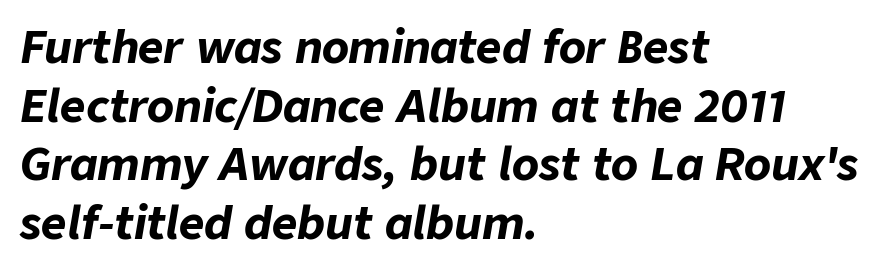
{"italic": "yes", "lean": "right", "slant_degrees": 9, "bold": "yes", "weight": "bold", "width": "normal", "stroke_contrast": "low", "x_height": "medium", "monospaced": "no", "underline": "no", "align": "left", "line_spacing": "normal", "line_spacing_ratio": 1.33, "letter_spacing": "normal", "letter_spacing_em": 0.0, "glyph_px": 44}
